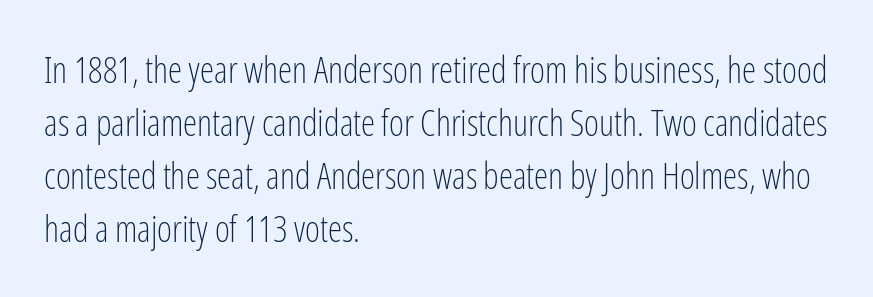
The image shows 36 px light, condensed sans-serif type, upright; set left-aligned, normal line spacing (1.47x), normal letter spacing, not underlined; low stroke contrast and a medium x-height.
